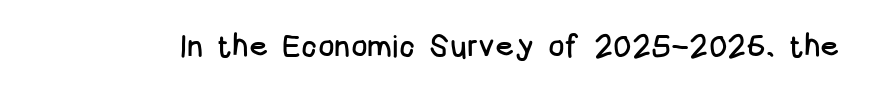
Q: Is the text italic (slanted)? A: No, it is upright.
Q: Is the typeface a serif or a sans-serif typeface? A: Sans-serif.
Q: Is the text underlined? A: No.
Q: Is the spacing between letters normal or unusually wide? A: Normal.
Q: Width (condensed, normal, or wide)? A: Condensed.
Q: Stroke contrast? A: Low.
Q: x-height? A: Large.
Q: Monospaced? A: No.
